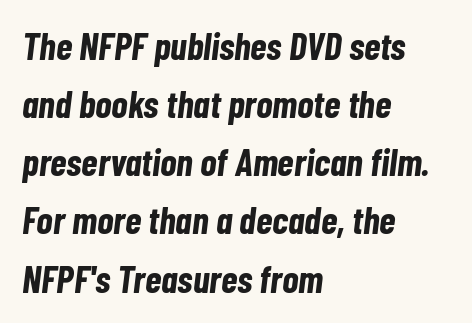
Designer's note — italics engaged. Spacing between characters is what you'd get straight out of the box. These lines are rendered in a variable-pitch font. A dark, heavy texture on the line: the type is bold. Compared with a centered layout, this one pins lines to the left instead. Just letters on the line, the space beneath them empty.
